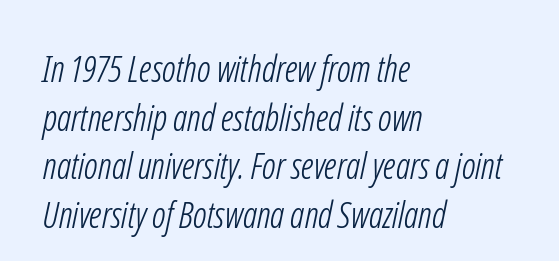
The image shows 36 px light, condensed sans-serif type; set left-aligned, normal line spacing (1.35x), normal letter spacing, not underlined; low stroke contrast and a medium x-height.
